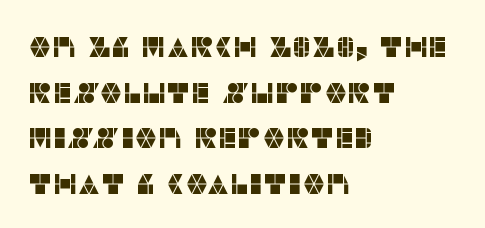
Q: Is the text italic (slanted)? A: No, it is upright.
Q: Is the typeface a serif or a sans-serif typeface? A: Sans-serif.
Q: Is the text underlined? A: No.
Q: How is the paragraph aligned? A: Left-aligned.
Q: Is the spacing between letters normal or unusually wide? A: Normal.
Q: Is the spacing between lines tight, normal or loose? A: Normal.
Q: Width (condensed, normal, or wide)? A: Normal.
Q: Stroke contrast? A: Low.
Q: x-height? A: Large.
Q: Monospaced? A: No.
